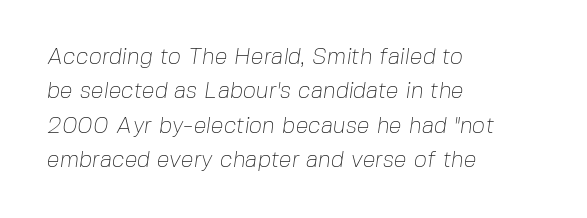
{"bold": "no", "underline": "no", "align": "left", "line_spacing": "normal", "line_spacing_ratio": 1.49, "letter_spacing": "normal", "letter_spacing_em": 0.0, "glyph_px": 23}
